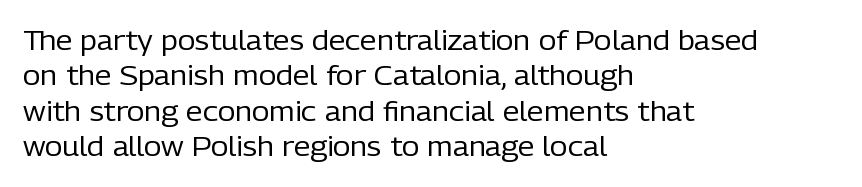
Line beginnings align vertically; line endings do not. The typography opts for an upright posture over an oblique one. Baseline-to-baseline distance is the conventional proportion of letter height. The characters are drawn with everyday or finer stroke widths. Here the glyphs are tracked normally, forming tight word shapes.
